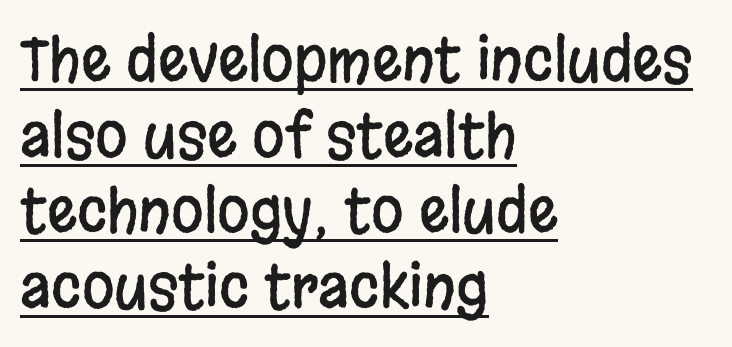
Visually the block forms a straight wall on the left and a jagged coastline on the right. Regular leading. The font's upright variant was chosen for this text. Underlined type. In terms of letterform style, serifs are entirely absent. Glyph-to-glyph distance matches everyday printed text.
